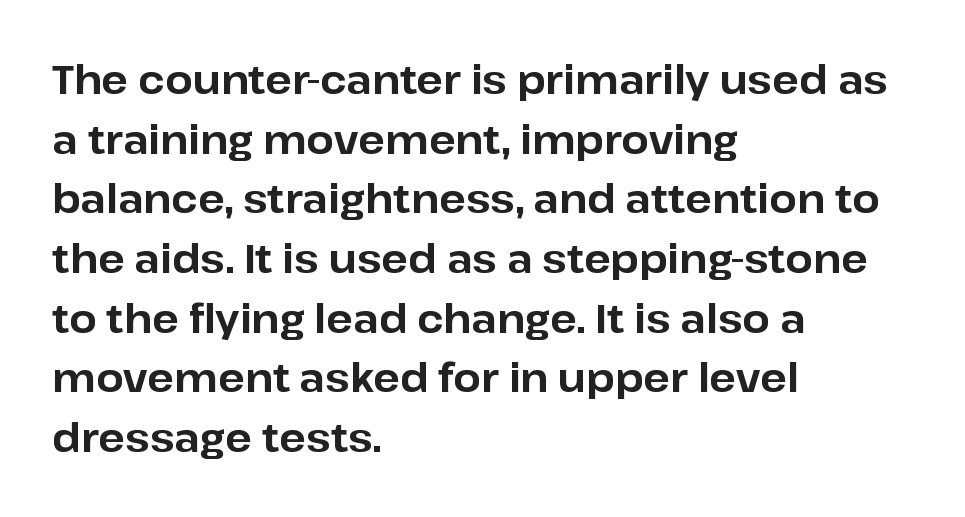
{"serif": "no", "italic": "no", "bold": "yes", "weight": "bold", "width": "normal", "stroke_contrast": "low", "x_height": "medium", "monospaced": "no", "underline": "no", "align": "left", "line_spacing": "normal", "line_spacing_ratio": 1.53, "letter_spacing": "normal", "letter_spacing_em": 0.0, "glyph_px": 39}
